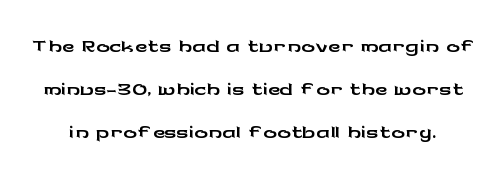
Descenders hang freely into open space. These lines are composed in type without serifs. Between one letter and the next there's only the usual sliver of space. Every stem runs plumb, perpendicular to the baseline.
